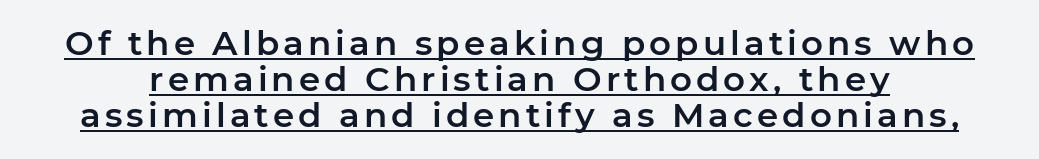
A typesetter would mark this as roman, not italic. The passage shown is typed in a proportional face where columns would drift. Whoever set this chose condensed vertical rhythm over breathing room. Underlining? Definitely there. The font family rendered here belongs to the sans-serif group.
